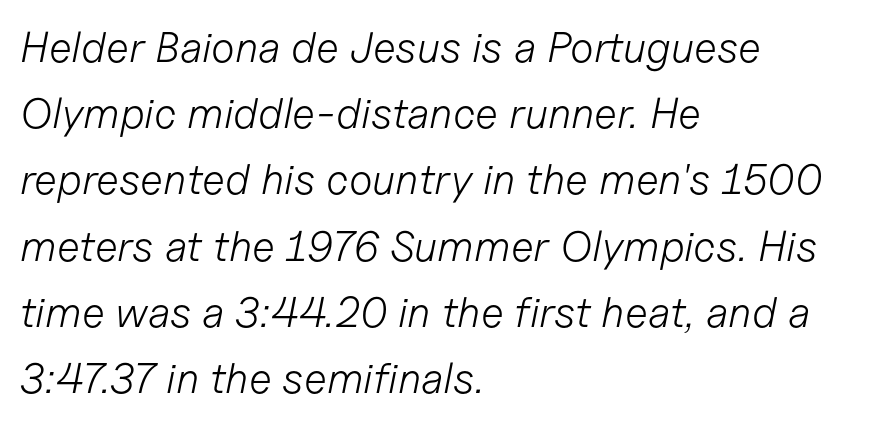
The image shows 43 px light type, italic (leaning right); set left-aligned, normal line spacing (1.54x), normal letter spacing, not underlined; low stroke contrast and a medium x-height.
